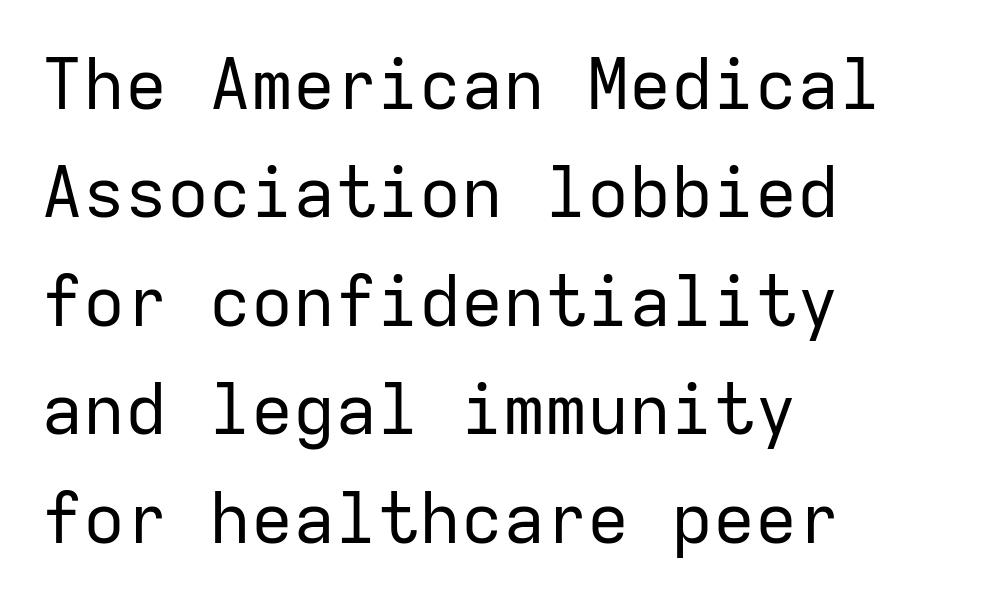
{"serif": "no", "italic": "no", "bold": "no", "weight": "regular", "width": "normal", "stroke_contrast": "low", "x_height": "medium", "monospaced": "yes", "underline": "no", "align": "left", "line_spacing": "normal", "line_spacing_ratio": 1.55, "letter_spacing": "normal", "letter_spacing_em": 0.0, "glyph_px": 70}
